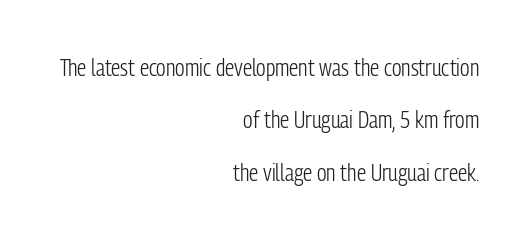
This reads as an unemphasized weight, regular at the heaviest. The horizontal fit of the characters is conventional and even. Posture: vertical. Typeset ragged left — the right edge is the straight one. The zone under the glyphs is completely vacant.
